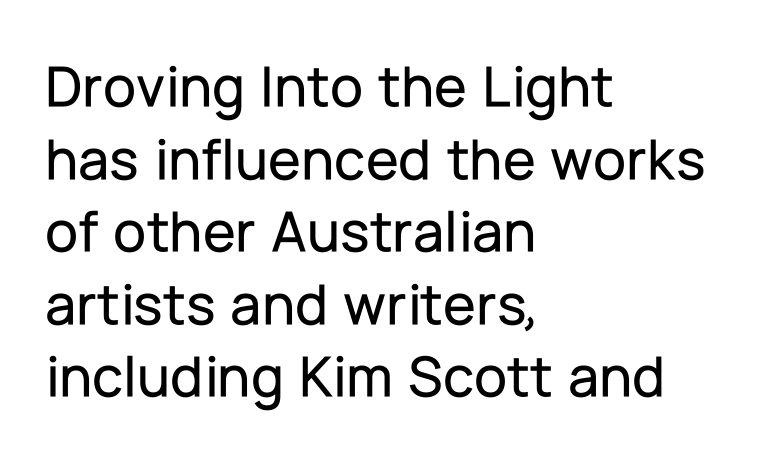
The image shows 60 px sans-serif type, upright; set left-aligned, line spacing 1.21x, normal letter spacing, not underlined; low stroke contrast and a medium x-height.
